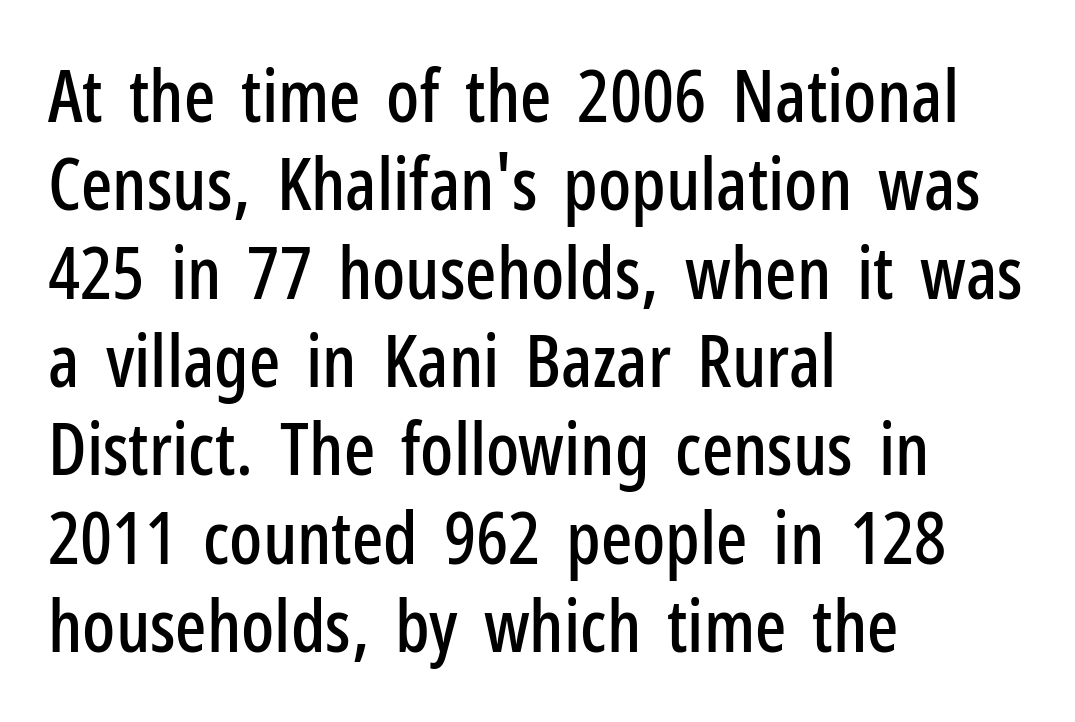
Q: Is the text italic (slanted)? A: No, it is upright.
Q: Is the typeface a serif or a sans-serif typeface? A: Sans-serif.
Q: Is the text underlined? A: No.
Q: How is the paragraph aligned? A: Left-aligned.
Q: Is the spacing between letters normal or unusually wide? A: Normal.
Q: Width (condensed, normal, or wide)? A: Condensed.
Q: Stroke contrast? A: Low.
Q: x-height? A: Medium.
Q: Monospaced? A: No.
